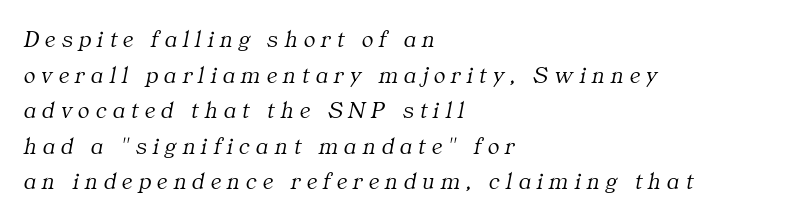
Vertical spacing — default. The specimen reads as italic at a glance. The font sits on the lighter half of the weight spectrum, regular included. The lines in this sample share a left origin and differ only in where they stop.
